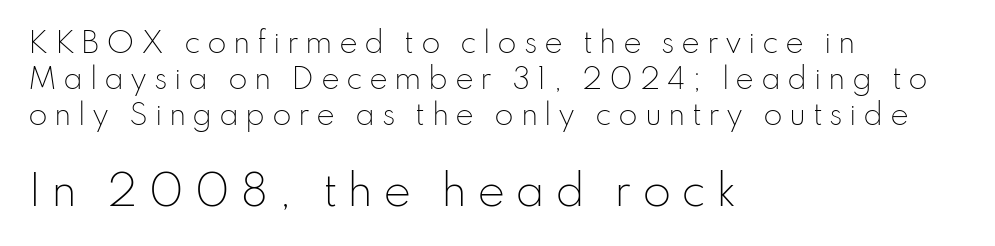
Q: Is the text bold? A: No.
Q: Is the text italic (slanted)? A: No, it is upright.
Q: Is the typeface a serif or a sans-serif typeface? A: Sans-serif.
Q: Is the text underlined? A: No.
Q: How is the paragraph aligned? A: Left-aligned.
Q: Is the spacing between letters normal or unusually wide? A: Unusually wide.
Q: Is the spacing between lines tight, normal or loose? A: Normal.
Q: Which block of text is set in a larger size, the first (top) or the second (bottom)? A: The second (bottom) one.
Q: Width (condensed, normal, or wide)? A: Normal.
Q: Stroke contrast? A: Low.
Q: x-height? A: Small.
Q: Monospaced? A: No.
